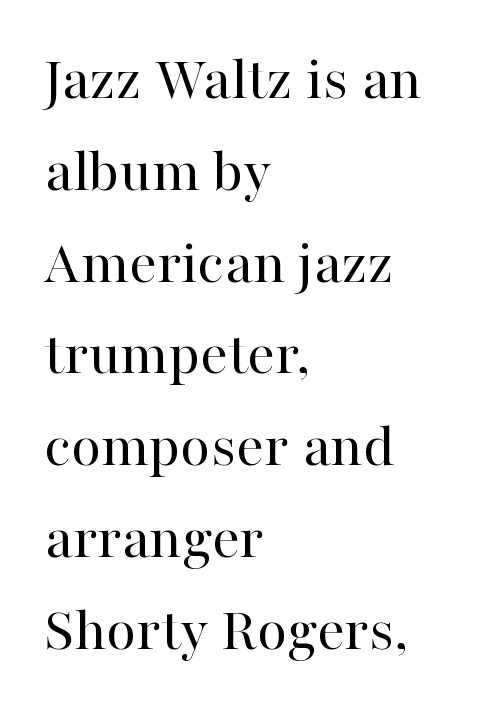
Q: Is the text bold? A: No.
Q: Is the text italic (slanted)? A: No, it is upright.
Q: Is the typeface a serif or a sans-serif typeface? A: Serif.
Q: Is the text underlined? A: No.
Q: How is the paragraph aligned? A: Left-aligned.
Q: Is the spacing between letters normal or unusually wide? A: Normal.
Q: Is the spacing between lines tight, normal or loose? A: Normal.
Q: Width (condensed, normal, or wide)? A: Normal.
Q: Stroke contrast? A: High.
Q: x-height? A: Medium.
Q: Monospaced? A: No.
